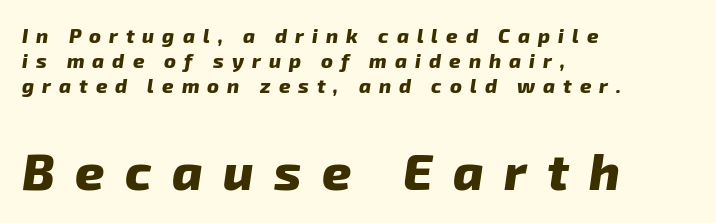
The image shows 51 px heavy sans-serif type; set left-aligned, normal line spacing (1.26x), unusually wide letter spacing (+0.4 em), not underlined; the second (bottom) block is 2.55x larger; low stroke contrast and a medium x-height.
